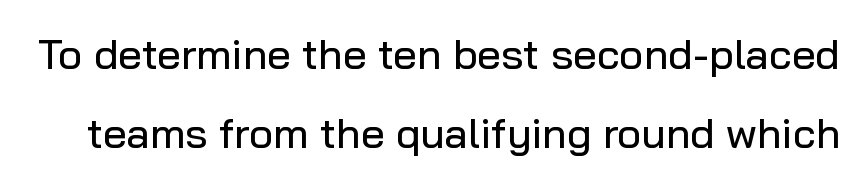
Character widths vary here, with narrow letters taking less room than wide ones. Any mark beneath the type? The region is blank. No feet cap the strokes, marking this as sans-serif type. This is roman type, the default non-slanted kind.
